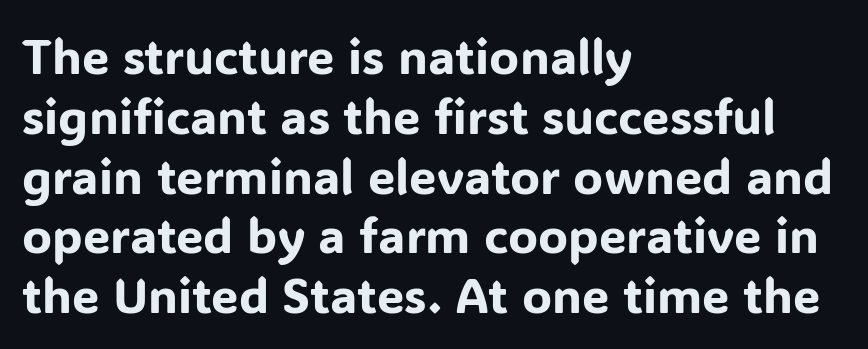
{"serif": "no", "italic": "no", "width": "normal", "stroke_contrast": "low", "x_height": "medium", "monospaced": "no", "underline": "no", "align": "left", "line_spacing_ratio": 1.22, "letter_spacing": "normal", "letter_spacing_em": 0.0, "glyph_px": 49}
